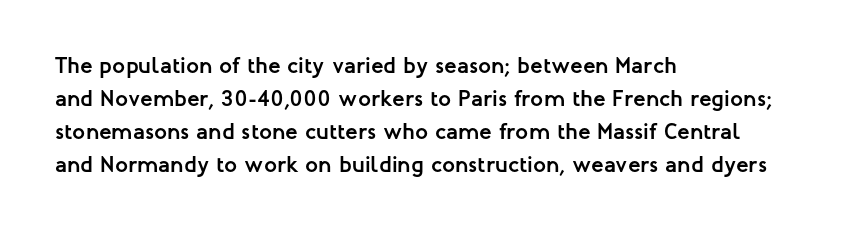
The image shows 23 px bold type, upright; set left-aligned, normal line spacing (1.43x), normal letter spacing, not underlined.
